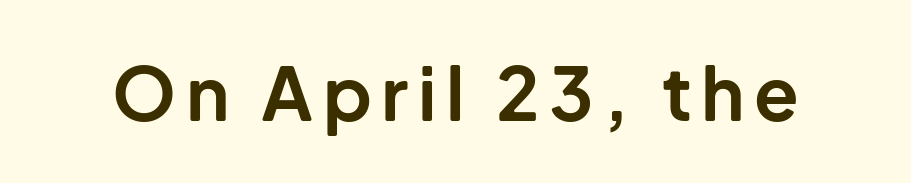
A typesetter would call this proportional, since set widths differ per character. Heavy, bold letterforms. Italic? Not at all — the glyphs are vertical. The face used here is a sans, in the tradition of grotesques and geometrics. Any mark beneath the type? The region is blank.
